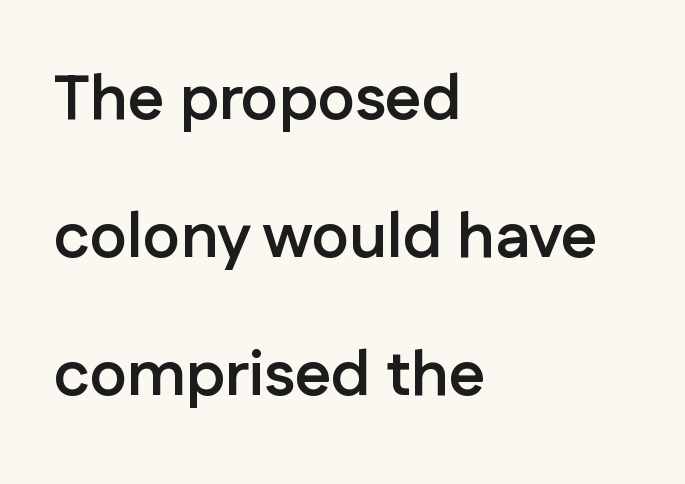
The face used here is rendered with its standard letterfit. Horizontal bands of white between lines are thick stripes. Serif or sans? Sans — the stroke terminals are bare. Quick note: underline off.
